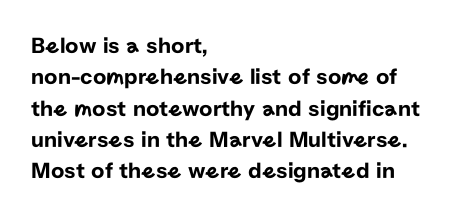
The image shows 23 px text type, upright; set left-aligned, normal line spacing (1.36x), normal letter spacing, not underlined.
